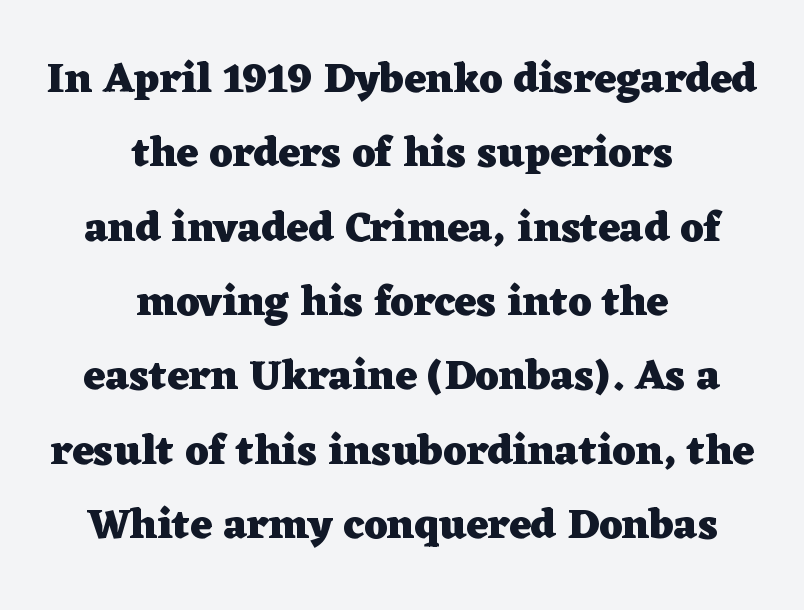
The image shows 42 px heavy, wide serif type, upright; set centered, line spacing 1.77x, normal letter spacing, not underlined; low stroke contrast and a medium x-height.
